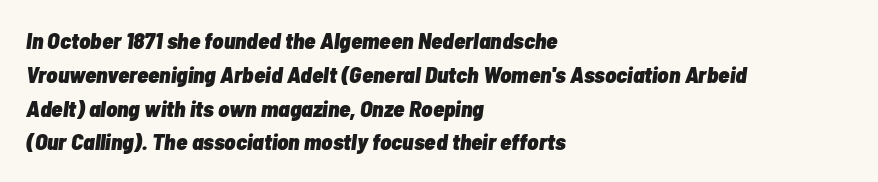
{"italic": "yes", "lean": "right", "slant_degrees": 7, "bold": "yes", "underline": "no", "align": "left", "line_spacing": "normal", "line_spacing_ratio": 1.47, "letter_spacing": "normal", "letter_spacing_em": 0.0, "glyph_px": 23}
